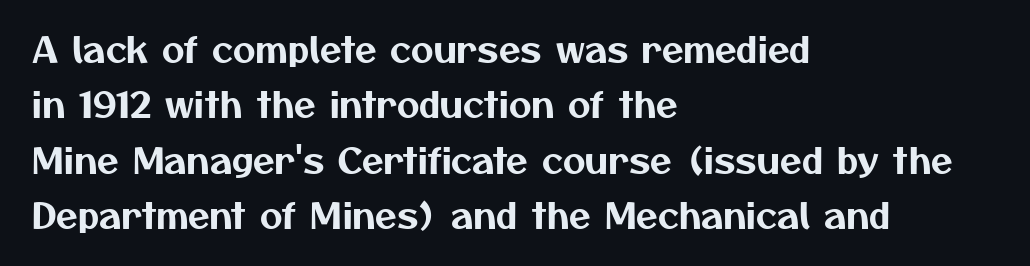
The image shows 35 px sans-serif type; set left-aligned, normal line spacing (1.58x), normal letter spacing, not underlined; medium stroke contrast and a medium x-height.
